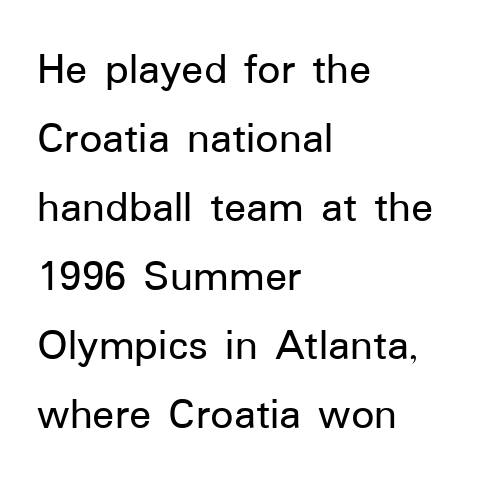
Varying glyph widths throughout — classic text-font behaviour. Compared with typical paragraphs, the rows here are spaced about the same. No extra tracking has been applied to these lines. The strip under each line holds only bare page.
